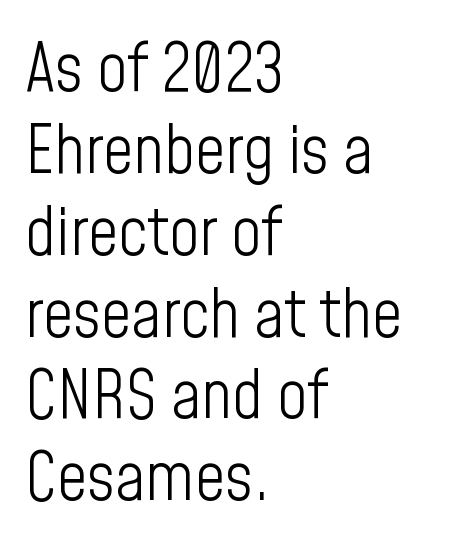
This rendering uses left alignment, leaving the right contour irregular. The horizontal fit of the characters is conventional and even. The characters display no serif detailing; their extremities are plain. Caption: face not bold, strokes unweighted. The lettering holds an erect, upright posture throughout. The face used here is proportionally spaced, like ordinary book or web type.
